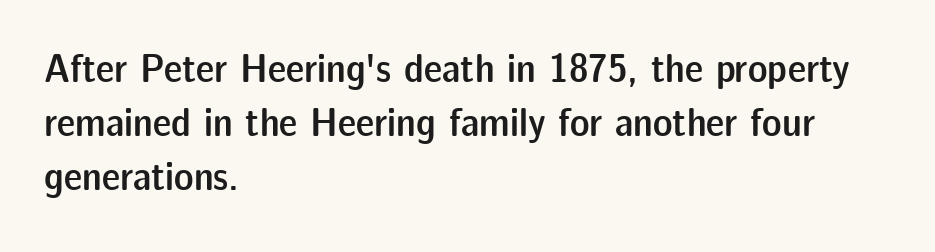
{"serif": "no", "italic": "no", "bold": "semi", "weight": "semibold", "width": "normal", "stroke_contrast": "low", "x_height": "medium", "monospaced": "no", "underline": "no", "align": "left", "line_spacing": "normal", "line_spacing_ratio": 1.32, "letter_spacing": "normal", "letter_spacing_em": 0.0, "glyph_px": 41}
